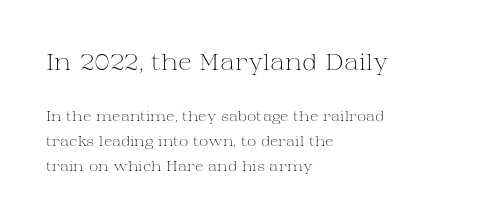
Line beginnings align vertically; line endings do not. Descender tails drop into unmarked territory. No extra tracking has been applied to these lines. Ink coverage per letter is moderate at most. Bigger letters appear in the top chunk; the bottom chunk is reduced. Notice how the stems are strictly vertical — no italics here.
